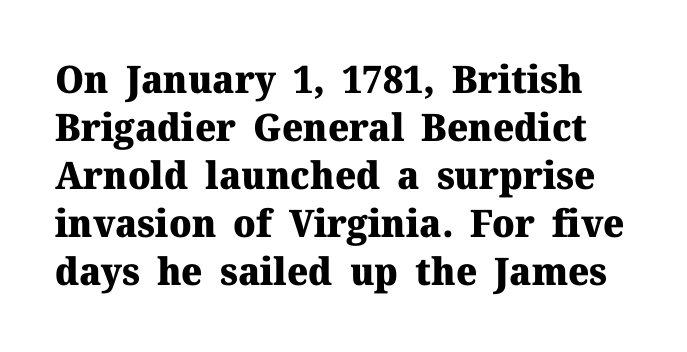
Rows of type keep a routine distance in the vertical direction. Old-style or modern, the face here clearly has serifs. This sample has the flowing, uneven cadence of proportional lettering. Rendered with straight, roman letterforms.
